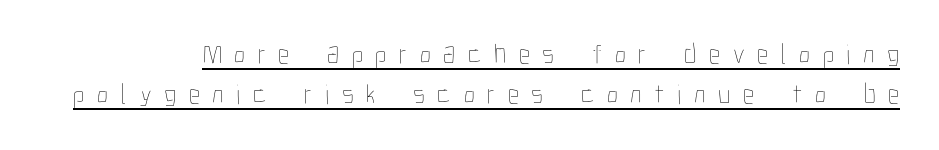
Every word sits above its own underline. Letters have the restrained weight of plain body copy at most. Honestly, the letter spacing is so wide it's the main thing you notice. Character widths vary here, with narrow letters taking less room than wide ones.
